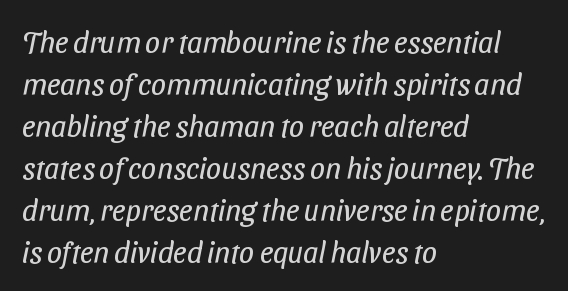
Each letter keeps its own natural width here, so spacing adapts to shape. Unlike a traditional serif, this face leaves its strokes unadorned. Spacing between characters is what you'd get straight out of the box. What's the leading like? Ordinary, nothing unusual. Underlining? Definitely not there. Horizontally, the lines are justified to the leading edge only.
